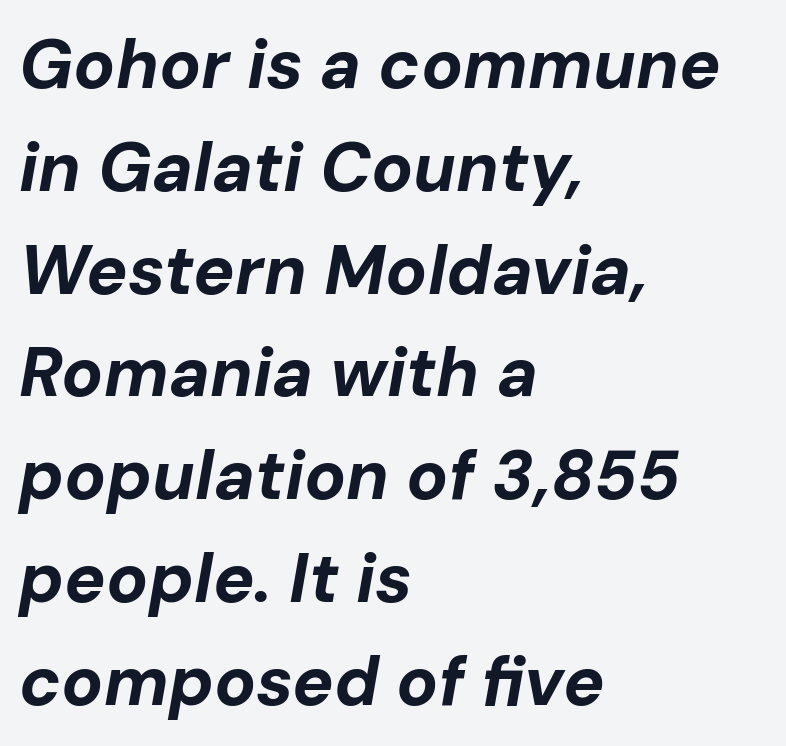
The image shows 69 px bold type, italic (leaning right); set left-aligned, normal line spacing (1.49x), normal letter spacing, not underlined; low stroke contrast and a medium x-height.
